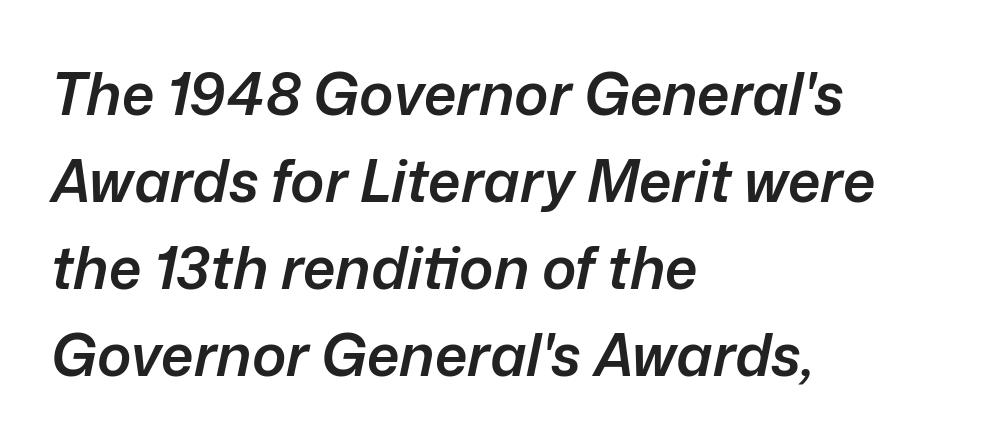
Rows of type keep a routine distance in the vertical direction. The face used here is proportionally spaced, like ordinary book or web type. Quick note: underline off. The letters are semibold — heavier than regular but short of a full bold. Reading down the block, your eye returns to a fixed left position each line. Quick note: italic.
